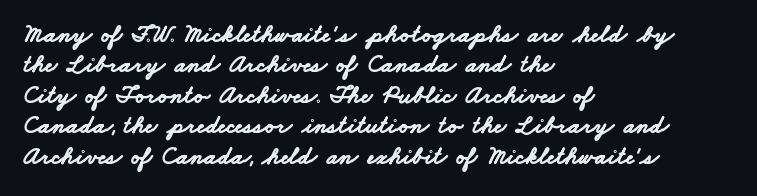
Summary of weight: heavy, a full bold. Lines of text with bare space underneath. Notice how the passage keeps a crisp vertical edge on the left only. The passage shown has conventional tracking throughout.
